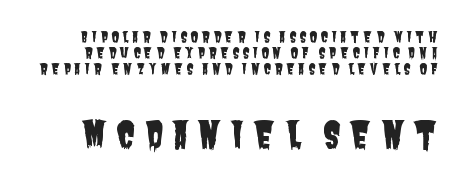
Q: Is the typeface a serif or a sans-serif typeface? A: Sans-serif.
Q: Is the text underlined? A: No.
Q: Is the spacing between letters normal or unusually wide? A: Unusually wide.
Q: Is the spacing between lines tight, normal or loose? A: Tight.
Q: Which block of text is set in a larger size, the first (top) or the second (bottom)? A: The second (bottom) one.
Q: Width (condensed, normal, or wide)? A: Condensed.
Q: Stroke contrast? A: Low.
Q: x-height? A: Large.
Q: Monospaced? A: No.
